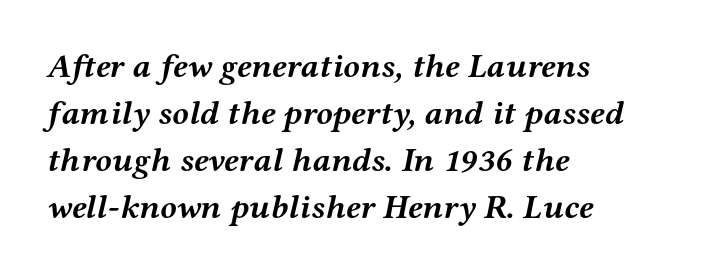
The zone under the glyphs is completely vacant. Regular leading. Leftover space on each line is placed entirely after the last word. Unlike a clean sans, this face finishes its strokes with serifs.
